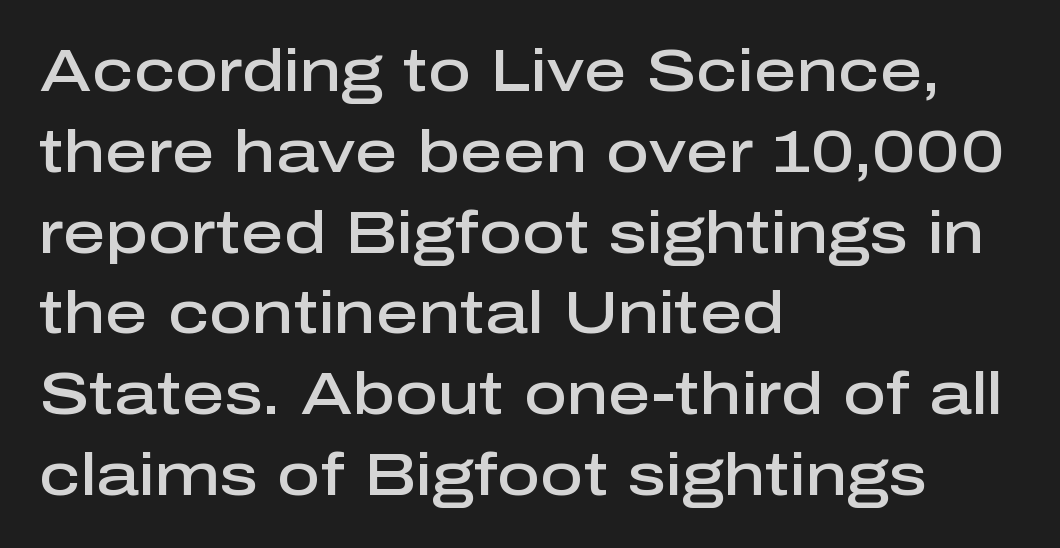
The lines are quadded left. Each letter keeps its own natural width here, so spacing adapts to shape. Unlike a traditional serif, this face leaves its strokes unadorned. Each glyph is drawn with semibold strokes, heavier than normal yet not fully bold. The specimen reads as upright at a glance.
